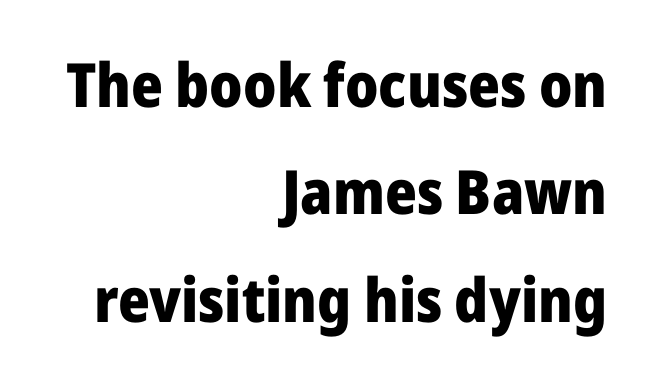
Which margin do the lines hug? The right one — the left edge is uneven. Is this a sans? Yes — the strokes have no serifs. In terms of letterspacing, this is plain default setting. Decoration check: the copy has no underline.
